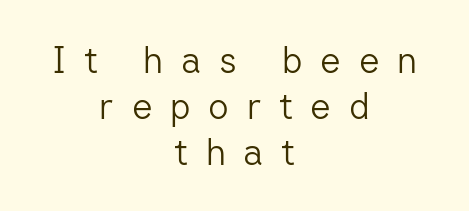
{"serif": "no", "italic": "no", "bold": "no", "weight": "light", "width": "normal", "stroke_contrast": "low", "x_height": "medium", "monospaced": "no", "underline": "no", "align": "center", "line_spacing": "normal", "line_spacing_ratio": 1.28, "letter_spacing": "wide", "letter_spacing_em": 0.49, "glyph_px": 36}
